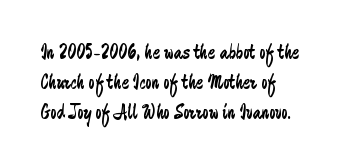
The letterforms sit shoulder to shoulder at normal distance. The space directly below the letters is spotless. Counters stay open thanks to moderate or lighter strokes. The vertical gap from one line to the next is medium. The ragged edge is on the right, which tells us the setting is flush left.
